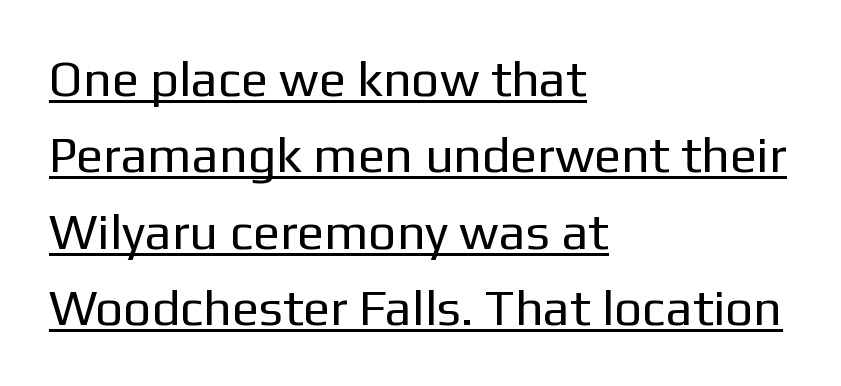
The characters are drawn with everyday or finer stroke widths. The rendering uses the underline text-decoration. Spacing between characters is what you'd get straight out of the box. Does the type have serifs? No, each stem ends abruptly. The rows are spaced the way most documents space them.
